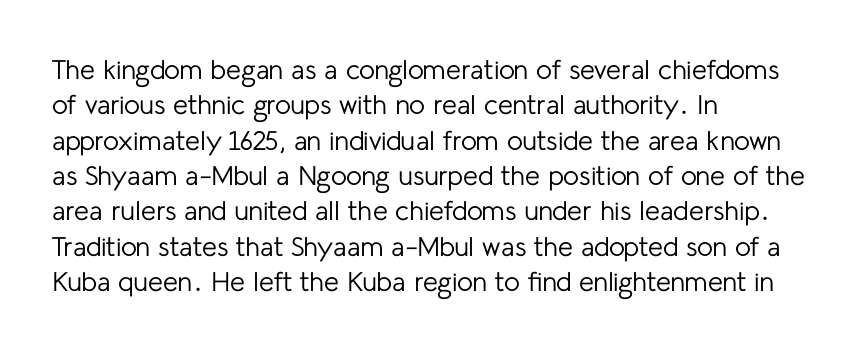
The image shows 27 px text type, upright; set left-aligned, normal line spacing (1.31x), normal letter spacing, not underlined.
